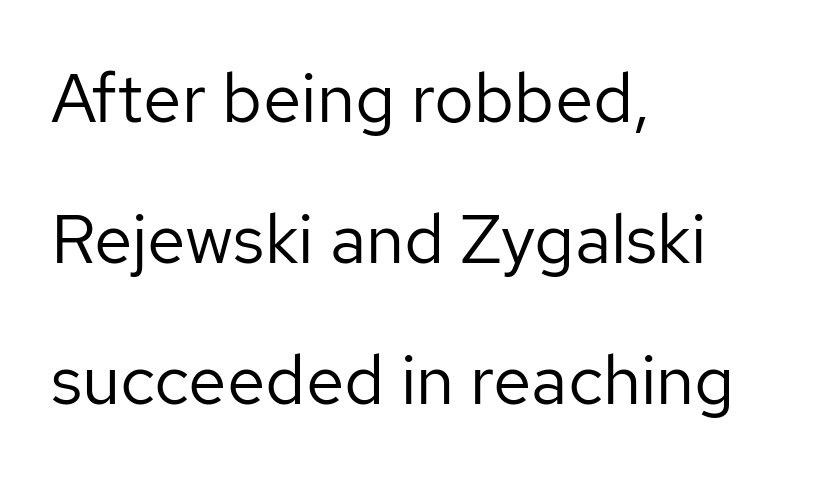
{"serif": "no", "italic": "no", "bold": "no", "weight": "regular", "width": "normal", "stroke_contrast": "low", "x_height": "medium", "monospaced": "no", "underline": "no", "align": "left", "line_spacing": "loose", "line_spacing_ratio": 2.04, "letter_spacing": "normal", "letter_spacing_em": 0.0, "glyph_px": 69}
